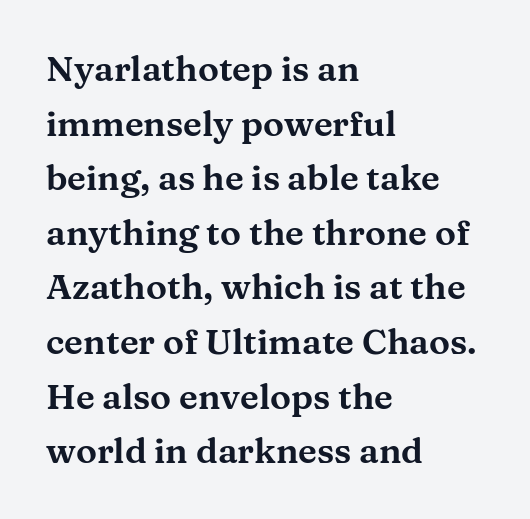
The image shows 35 px wide serif type, upright; set left-aligned, normal line spacing (1.56x), normal letter spacing, not underlined; medium stroke contrast and a medium x-height.
